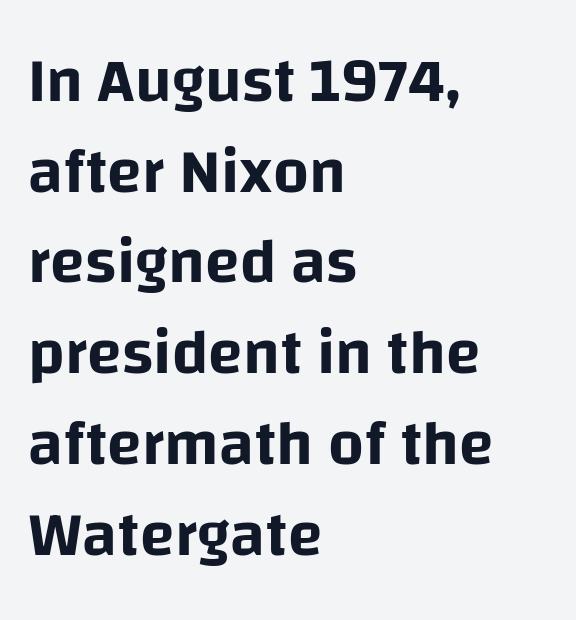
The image shows 63 px sans-serif type, upright; set left-aligned, normal line spacing (1.44x), normal letter spacing, not underlined; low stroke contrast and a large x-height.
